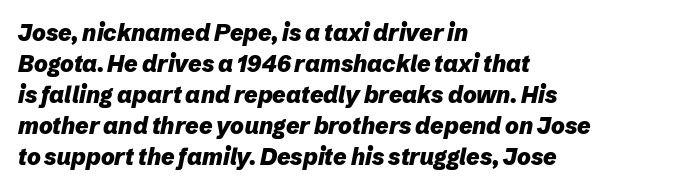
{"italic": "yes", "lean": "right", "slant_degrees": 12, "bold": "yes", "underline": "no", "align": "left", "line_spacing": "normal", "line_spacing_ratio": 1.35, "letter_spacing": "normal", "letter_spacing_em": 0.0, "glyph_px": 23}
